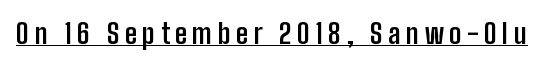
The image shows 28 px semibold, condensed sans-serif type, upright; set underlined; low stroke contrast and a medium x-height.
